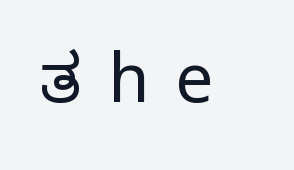
{"serif": "no", "italic": "no", "bold": "no", "weight": "light", "width": "normal", "stroke_contrast": "low", "x_height": "medium", "monospaced": "no", "underline": "no", "letter_spacing": "wide", "letter_spacing_em": 0.39, "glyph_px": 67}
